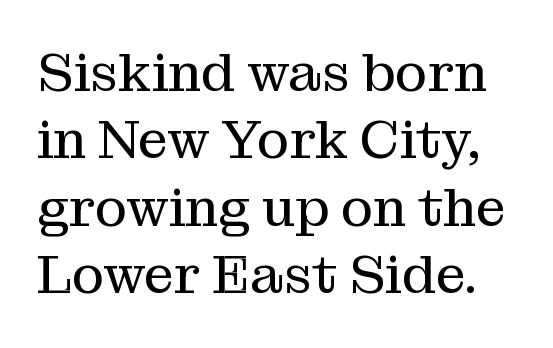
A typesetter would label this face a serif. Each stroke keeps to a modest, everyday thickness or less. Regular leading. The string is rendered with underlining switched off.
